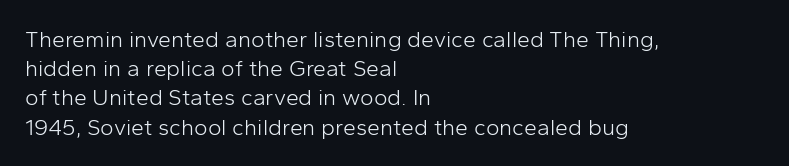
The image shows 23 px text type, upright; set left-aligned, normal line spacing (1.27x), normal letter spacing, not underlined.
